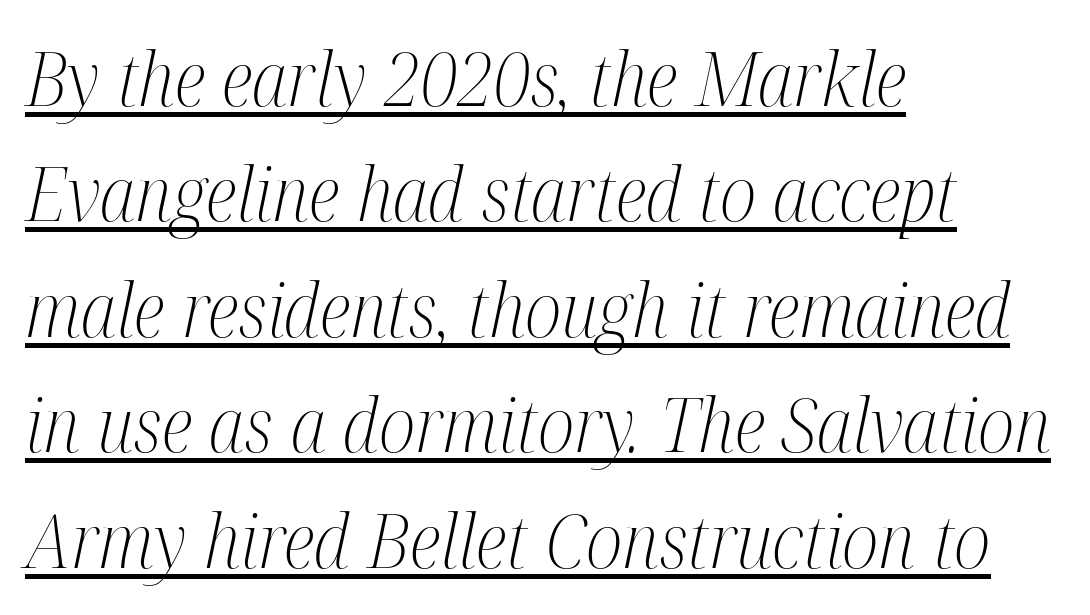
Q: Is the text bold? A: No.
Q: Is the text italic (slanted)? A: Yes, it leans right by about 12 degrees.
Q: Is the typeface a serif or a sans-serif typeface? A: Serif.
Q: Is the text underlined? A: Yes.
Q: How is the paragraph aligned? A: Left-aligned.
Q: Is the spacing between letters normal or unusually wide? A: Normal.
Q: Is the spacing between lines tight, normal or loose? A: Normal.
Q: Width (condensed, normal, or wide)? A: Condensed.
Q: Stroke contrast? A: Medium.
Q: x-height? A: Medium.
Q: Monospaced? A: No.
